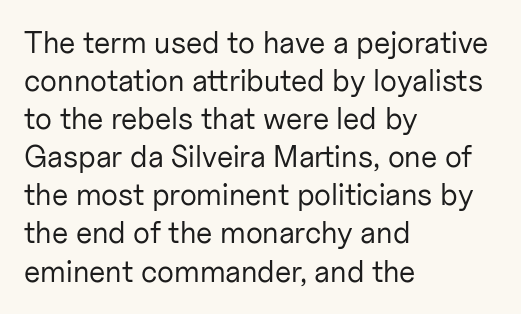
Stems and bowls with no extra thickness — not bold. You could call the tracking neutral — neither tight nor loose. Is this a fixed-width face? No — the glyphs have proportional, varying widths. The font family rendered here belongs to the sans-serif group.
